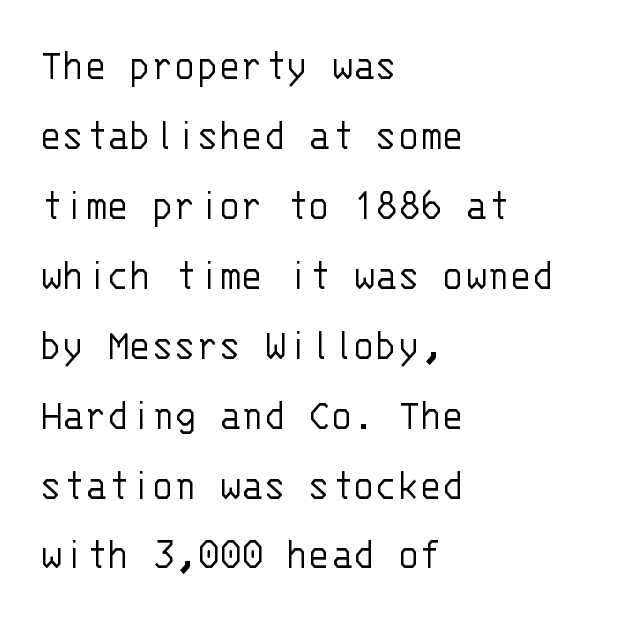
Q: Is the text bold? A: No.
Q: Is the text italic (slanted)? A: No, it is upright.
Q: Is the typeface a serif or a sans-serif typeface? A: Sans-serif.
Q: Is the text underlined? A: No.
Q: How is the paragraph aligned? A: Left-aligned.
Q: Is the spacing between letters normal or unusually wide? A: Normal.
Q: Is the spacing between lines tight, normal or loose? A: Normal.
Q: Width (condensed, normal, or wide)? A: Normal.
Q: Stroke contrast? A: Low.
Q: x-height? A: Large.
Q: Monospaced? A: Yes.
